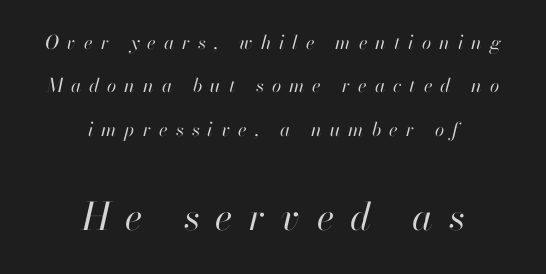
The image shows 38 px regular-weight type, italic (leaning right); set centered, loose line spacing (2.28x), unusually wide letter spacing (+0.42 em), not underlined; the second (bottom) block is 2.0x larger; high stroke contrast and a small x-height.
